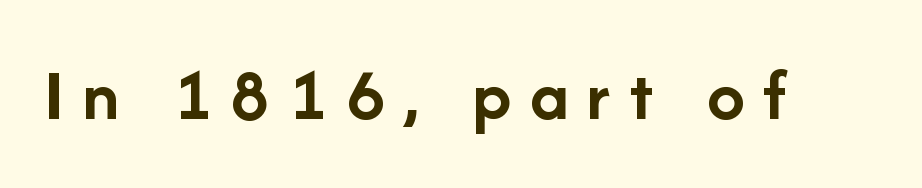
Q: Is the text bold? A: Yes.
Q: Is the text italic (slanted)? A: No, it is upright.
Q: Is the typeface a serif or a sans-serif typeface? A: Sans-serif.
Q: Is the text underlined? A: No.
Q: Is the spacing between letters normal or unusually wide? A: Unusually wide.
Q: Width (condensed, normal, or wide)? A: Normal.
Q: Stroke contrast? A: Low.
Q: x-height? A: Medium.
Q: Monospaced? A: No.
